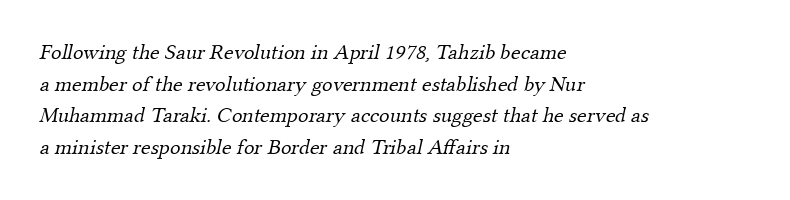
The image shows 22 px text type; set left-aligned, normal line spacing (1.44x), normal letter spacing, not underlined.
